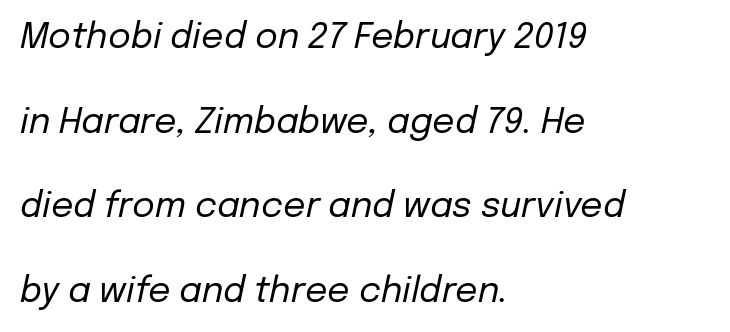
Type without underlining. This sample trades compactness for vertical openness between lines. Is the type heavy? It reads as light-to-regular instead. It's the slanting kind of type. The passage shown is typed in a proportional face where columns would drift.
